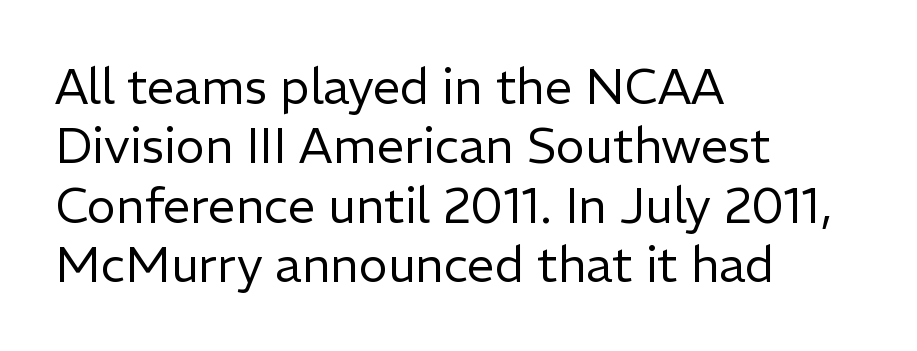
The image shows 49 px regular-weight sans-serif type, upright; set left-aligned, line spacing 1.21x, normal letter spacing, not underlined; low stroke contrast and a medium x-height.
